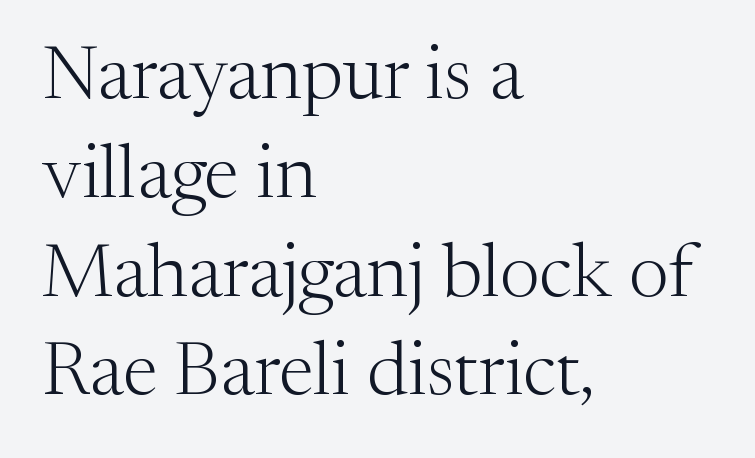
Q: Is the text bold? A: No.
Q: Is the text italic (slanted)? A: No, it is upright.
Q: Is the typeface a serif or a sans-serif typeface? A: Serif.
Q: Is the text underlined? A: No.
Q: How is the paragraph aligned? A: Left-aligned.
Q: Is the spacing between letters normal or unusually wide? A: Normal.
Q: Is the spacing between lines tight, normal or loose? A: Normal.
Q: Width (condensed, normal, or wide)? A: Normal.
Q: Stroke contrast? A: Medium.
Q: x-height? A: Medium.
Q: Monospaced? A: No.
